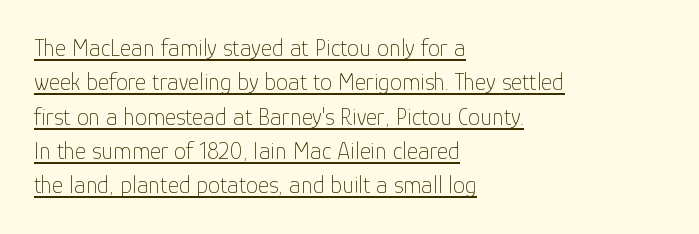
{"italic": "no", "bold": "no", "underline": "yes", "align": "left", "line_spacing": "normal", "line_spacing_ratio": 1.43, "letter_spacing": "normal", "letter_spacing_em": 0.0, "glyph_px": 24}
